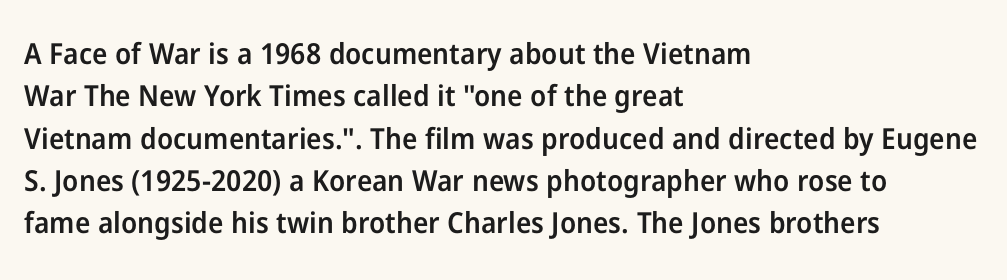
The image shows 29 px semibold sans-serif type, upright; set left-aligned, normal line spacing (1.46x), normal letter spacing, not underlined; low stroke contrast and a medium x-height.
